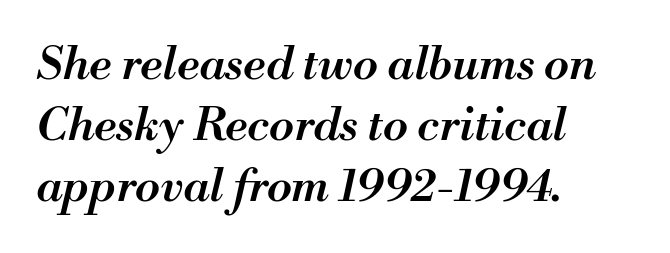
These lines sit exactly where default settings would place them. Short and long lines alike share a common starting point at left. In terms of letterspacing, this is plain default setting. Is the type bold? Partly — it's a semibold, heavier than regular but not fully bold.
